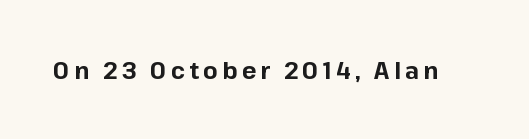
The image shows 24 px bold type, upright; set not underlined.
